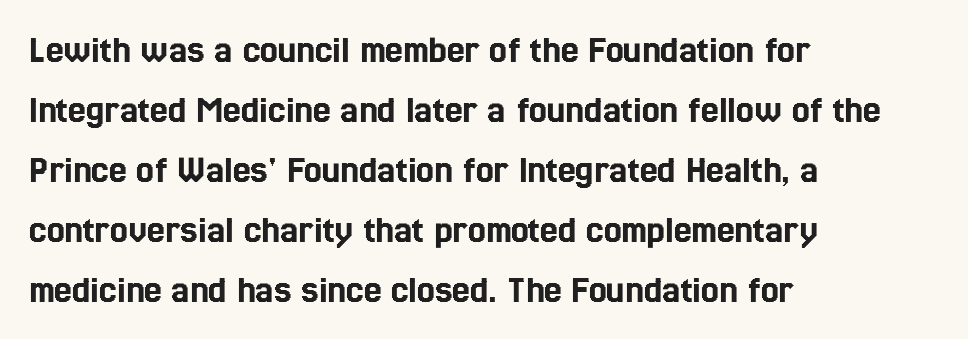
{"italic": "no", "width": "condensed", "x_height": "medium", "monospaced": "no", "underline": "no", "align": "left", "line_spacing": "normal", "line_spacing_ratio": 1.5, "letter_spacing": "normal", "letter_spacing_em": 0.0, "glyph_px": 40}
